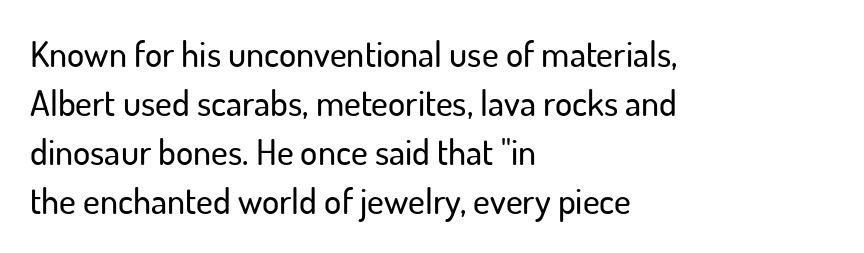
The image shows 36 px sans-serif type, upright; set left-aligned, normal line spacing (1.36x), normal letter spacing, not underlined; low stroke contrast and a small x-height.
